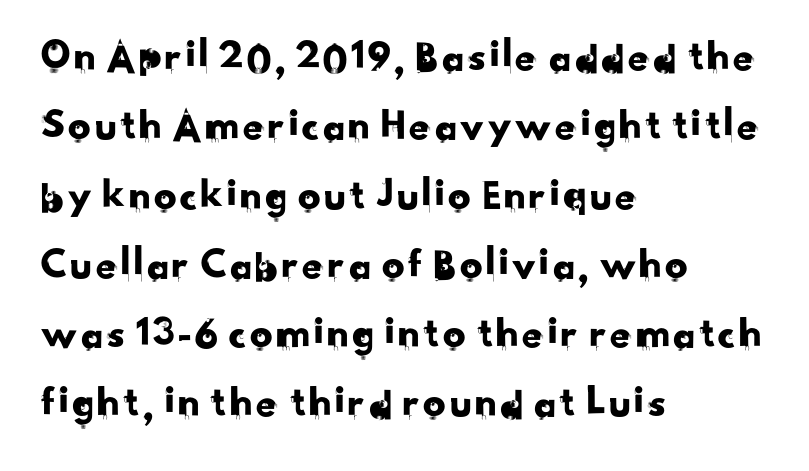
Nobody touched the tracking dial on this one. In terms of leading, this rendering sits right in the middle. Glance below the letters and you will spot only blank space. Each letter keeps its own natural width here, so spacing adapts to shape. The rag falls on the right side of this text block. Does the type have serifs? No, each stem ends abruptly.
